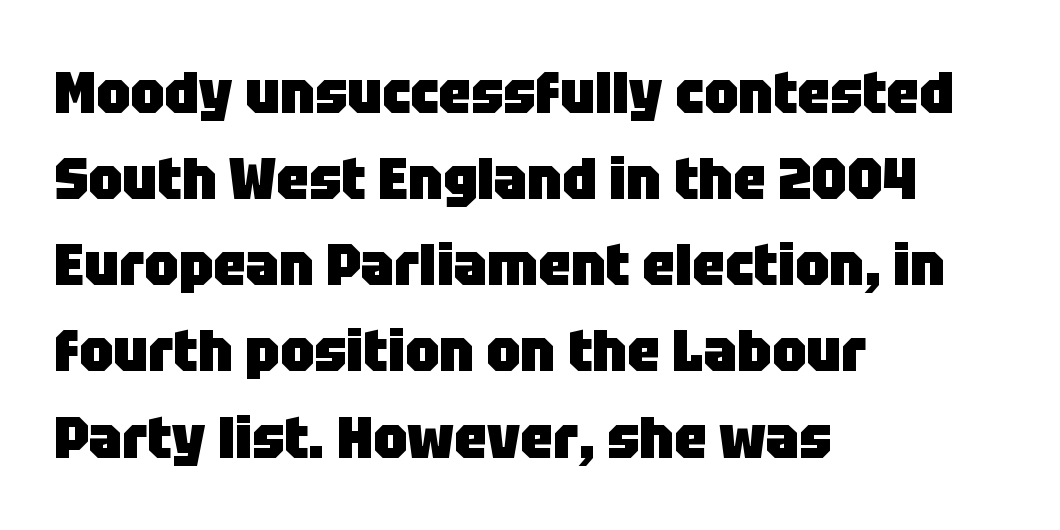
{"serif": "no", "italic": "no", "bold": "yes", "weight": "heavy", "width": "normal", "stroke_contrast": "low", "x_height": "large", "monospaced": "no", "underline": "no", "align": "left", "line_spacing": "normal", "line_spacing_ratio": 1.46, "letter_spacing": "normal", "letter_spacing_em": 0.0, "glyph_px": 59}
